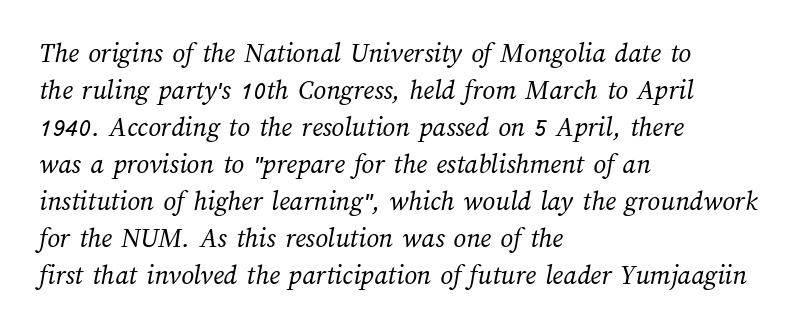
Is this a fixed-width face? No — the glyphs have proportional, varying widths. Plain, unruled lines of type. No heavy texture on the line: the type isn't bold. Letter spacing: default.
